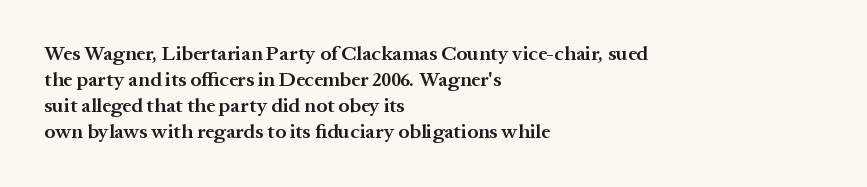
Is there any slant? The stems are plumb. In terms of letterspacing, this is plain default setting. The baseline area is clear. The passage is arranged the way most books set body copy — flush left.
